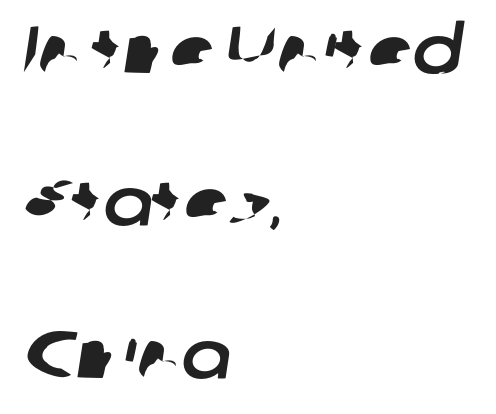
Q: Is the typeface a serif or a sans-serif typeface? A: Sans-serif.
Q: Is the text underlined? A: No.
Q: How is the paragraph aligned? A: Left-aligned.
Q: Is the spacing between letters normal or unusually wide? A: Normal.
Q: Is the spacing between lines tight, normal or loose? A: Loose.
Q: Width (condensed, normal, or wide)? A: Normal.
Q: Stroke contrast? A: Low.
Q: x-height? A: Medium.
Q: Monospaced? A: No.
